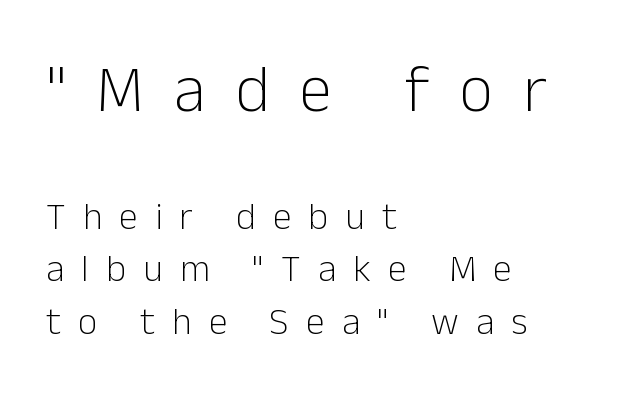
{"serif": "no", "italic": "no", "bold": "no", "weight": "light", "width": "normal", "stroke_contrast": "low", "x_height": "medium", "monospaced": "no", "underline": "no", "align": "left", "line_spacing": "normal", "line_spacing_ratio": 1.39, "letter_spacing": "wide", "letter_spacing_em": 0.45, "larger_block": "first", "size_ratio": 1.74, "glyph_px": 66}
